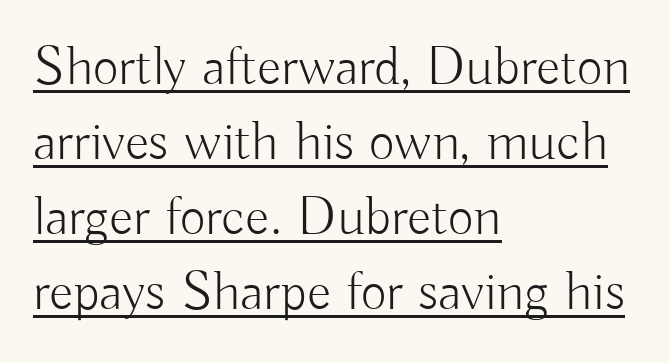
{"serif": "no", "italic": "no", "bold": "no", "weight": "light", "width": "normal", "stroke_contrast": "low", "x_height": "small", "monospaced": "no", "underline": "yes", "align": "left", "line_spacing": "normal", "line_spacing_ratio": 1.34, "letter_spacing": "normal", "letter_spacing_em": 0.0, "glyph_px": 56}
